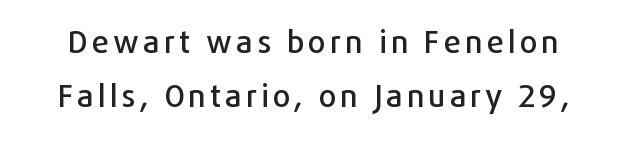
{"serif": "no", "italic": "no", "width": "normal", "stroke_contrast": "low", "x_height": "medium", "monospaced": "no", "underline": "no", "line_spacing_ratio": 1.75, "glyph_px": 31}
